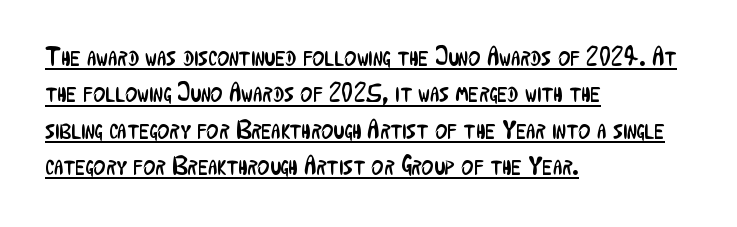
The image shows 26 px text type, upright; set left-aligned, normal line spacing (1.4x), normal letter spacing, underlined.
